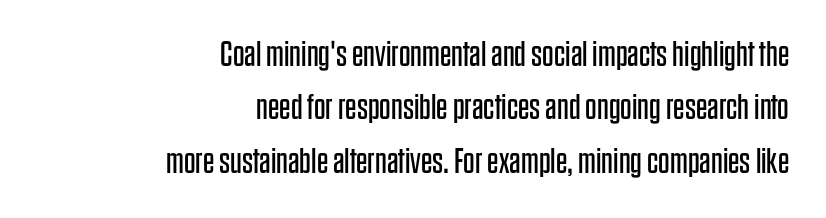
Q: Is the text bold? A: No.
Q: Is the text italic (slanted)? A: No, it is upright.
Q: Is the typeface a serif or a sans-serif typeface? A: Sans-serif.
Q: Is the text underlined? A: No.
Q: How is the paragraph aligned? A: Right-aligned.
Q: Is the spacing between letters normal or unusually wide? A: Normal.
Q: Is the spacing between lines tight, normal or loose? A: Normal.
Q: Width (condensed, normal, or wide)? A: Condensed.
Q: Stroke contrast? A: Low.
Q: x-height? A: Large.
Q: Monospaced? A: No.
